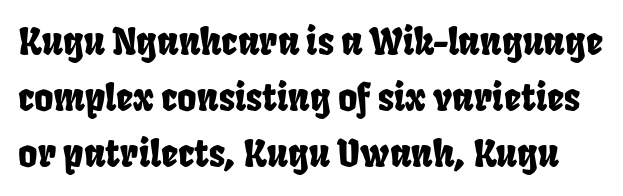
Q: Is the typeface a serif or a sans-serif typeface? A: Sans-serif.
Q: Is the text underlined? A: No.
Q: Is the spacing between letters normal or unusually wide? A: Normal.
Q: Is the spacing between lines tight, normal or loose? A: Normal.
Q: Width (condensed, normal, or wide)? A: Condensed.
Q: Stroke contrast? A: Low.
Q: x-height? A: Large.
Q: Monospaced? A: No.
